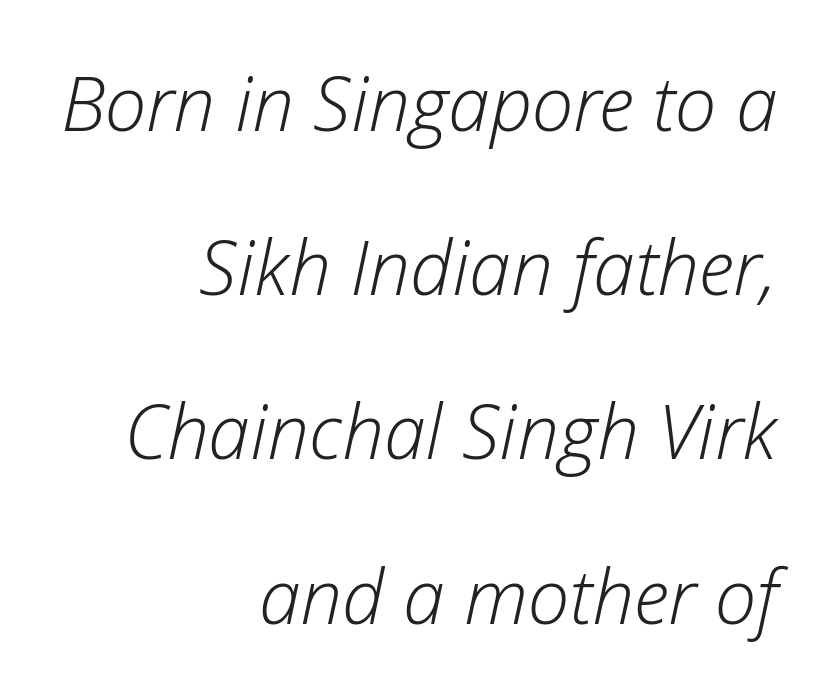
Quick note: italic. Each word holds together tightly as a unit, with standard inter-letter gaps. The letters advance in unequal steps, a hallmark of proportional type. The lines are spread far apart with generous leading. A clean baseline with only descenders dipping below it.
